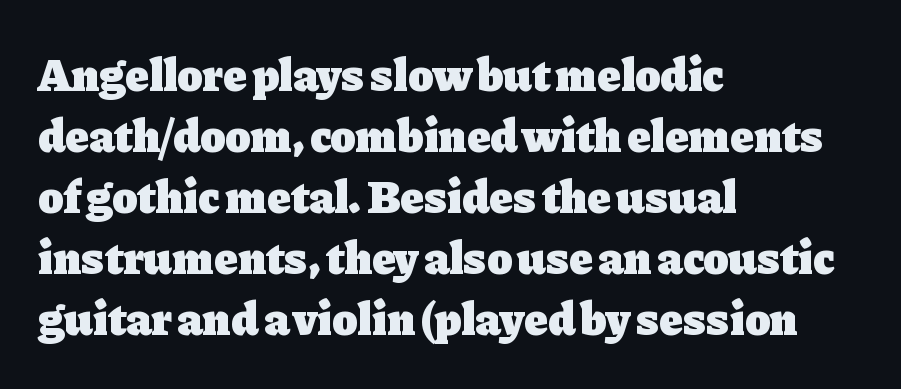
The image shows 47 px heavy serif type, upright; set left-aligned, normal line spacing (1.3x), normal letter spacing, not underlined; low stroke contrast and a medium x-height.
